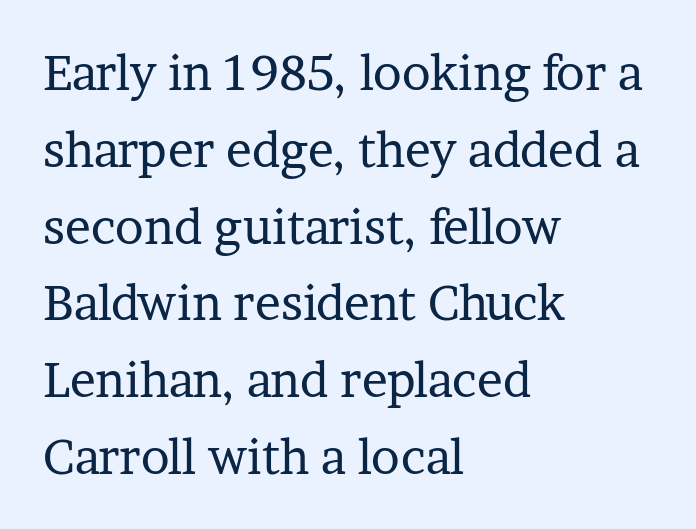
The weight tops out at a normal text grade. A clean baseline with only descenders dipping below it. These lines are composed in type with serifs. The ragged edge is on the right, which tells us the setting is flush left. Note the varied advance widths — an 'i' is clearly narrower than an 'm'. No italicization has been applied; the sample stays upright.
